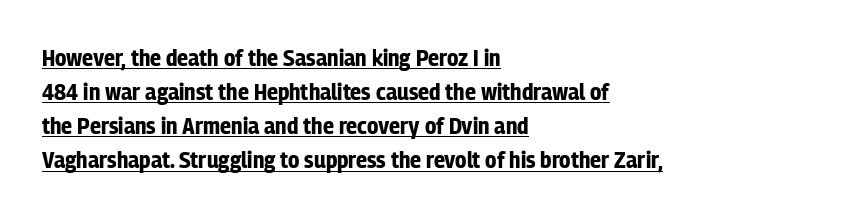
The image shows 24 px bold type, upright; set left-aligned, normal line spacing (1.42x), normal letter spacing, underlined.
